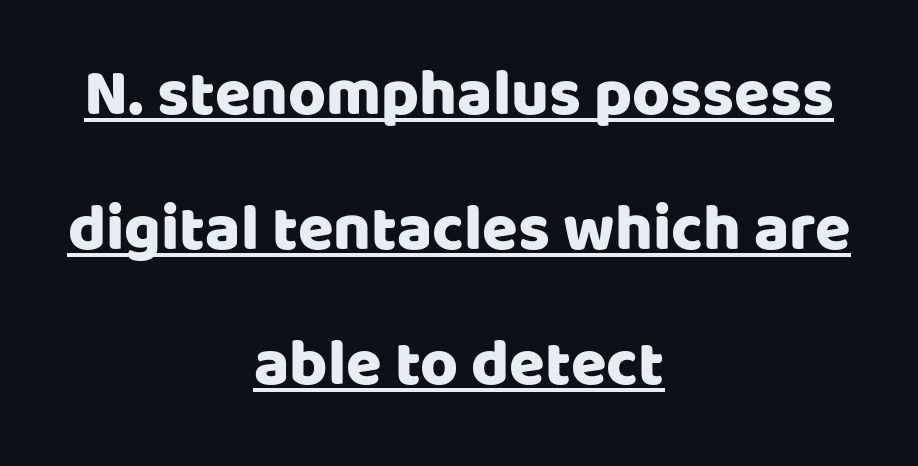
{"serif": "no", "italic": "no", "width": "normal", "stroke_contrast": "low", "x_height": "large", "monospaced": "no", "underline": "yes", "align": "center", "line_spacing": "loose", "line_spacing_ratio": 2.08, "letter_spacing": "normal", "letter_spacing_em": 0.0, "glyph_px": 65}
